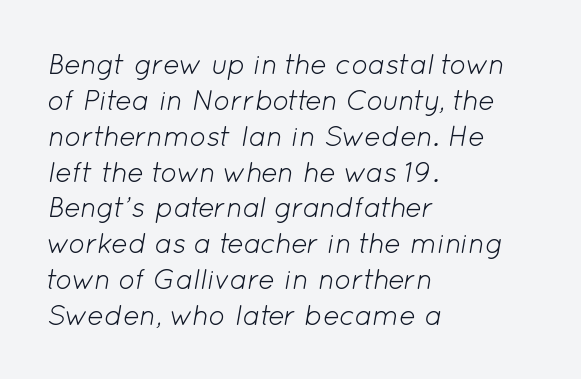
{"italic": "yes", "lean": "right", "slant_degrees": 12, "bold": "no", "weight": "light", "width": "normal", "stroke_contrast": "low", "x_height": "medium", "monospaced": "no", "underline": "no", "align": "left", "line_spacing": "normal", "line_spacing_ratio": 1.28, "letter_spacing": "normal", "letter_spacing_em": 0.0, "glyph_px": 28}
